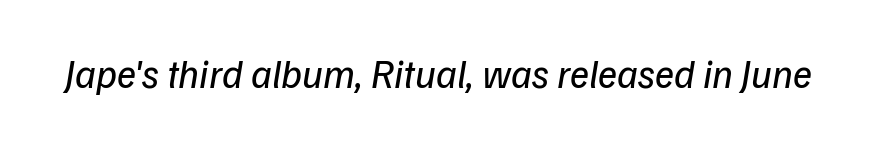
{"italic": "yes", "lean": "right", "slant_degrees": 9, "bold": "no", "weight": "regular", "width": "normal", "stroke_contrast": "low", "x_height": "medium", "monospaced": "no", "underline": "no", "letter_spacing": "normal", "letter_spacing_em": 0.0, "glyph_px": 40}
